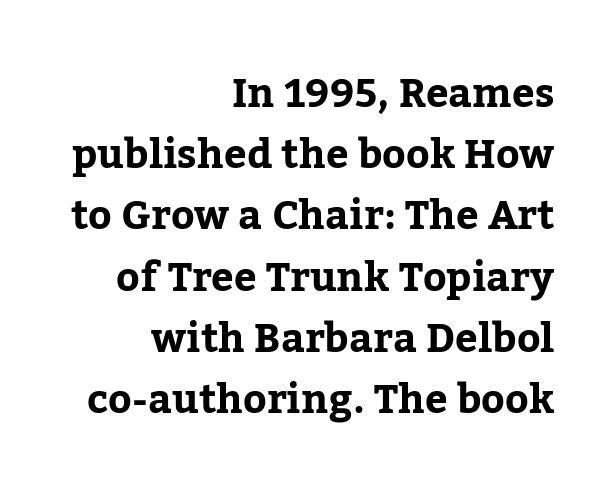
{"serif": "yes", "italic": "no", "bold": "yes", "weight": "bold", "width": "normal", "stroke_contrast": "low", "x_height": "medium", "monospaced": "no", "underline": "no", "align": "right", "line_spacing": "normal", "line_spacing_ratio": 1.53, "letter_spacing": "normal", "letter_spacing_em": 0.0, "glyph_px": 40}
